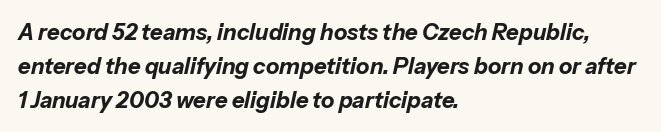
Q: Is the text bold? A: Yes.
Q: Is the text italic (slanted)? A: Yes, it leans right by about 13 degrees.
Q: Is the text underlined? A: No.
Q: How is the paragraph aligned? A: Left-aligned.
Q: Is the spacing between letters normal or unusually wide? A: Normal.
Q: Is the spacing between lines tight, normal or loose? A: Normal.
